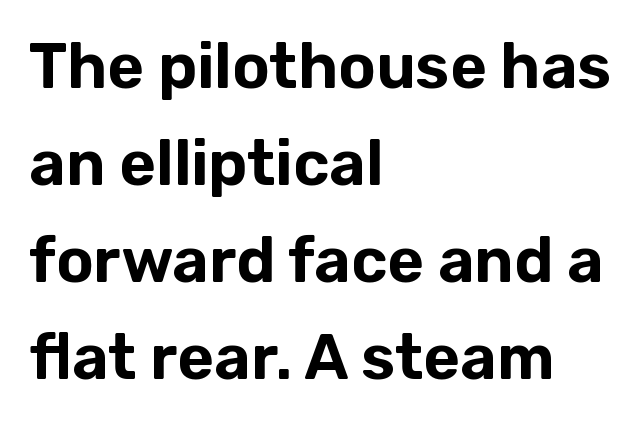
Q: Is the text italic (slanted)? A: No, it is upright.
Q: Is the typeface a serif or a sans-serif typeface? A: Sans-serif.
Q: Is the text underlined? A: No.
Q: How is the paragraph aligned? A: Left-aligned.
Q: Is the spacing between letters normal or unusually wide? A: Normal.
Q: Is the spacing between lines tight, normal or loose? A: Normal.
Q: Width (condensed, normal, or wide)? A: Normal.
Q: Stroke contrast? A: Low.
Q: x-height? A: Medium.
Q: Monospaced? A: No.
